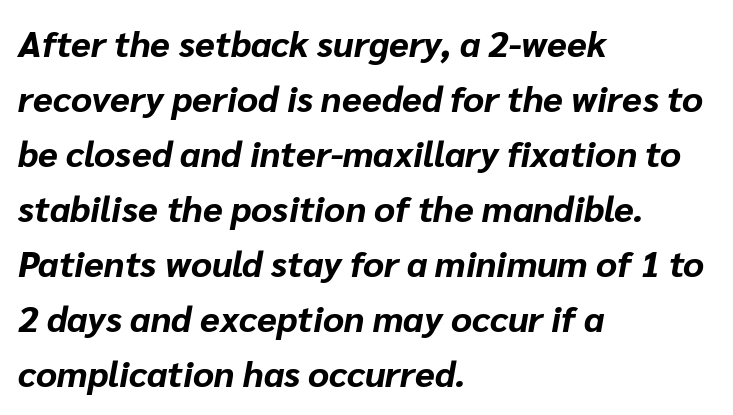
{"italic": "yes", "lean": "right", "slant_degrees": 10, "bold": "yes", "weight": "bold", "width": "normal", "stroke_contrast": "low", "x_height": "medium", "monospaced": "no", "underline": "no", "align": "left", "line_spacing": "normal", "line_spacing_ratio": 1.53, "letter_spacing": "normal", "letter_spacing_em": 0.0, "glyph_px": 36}
